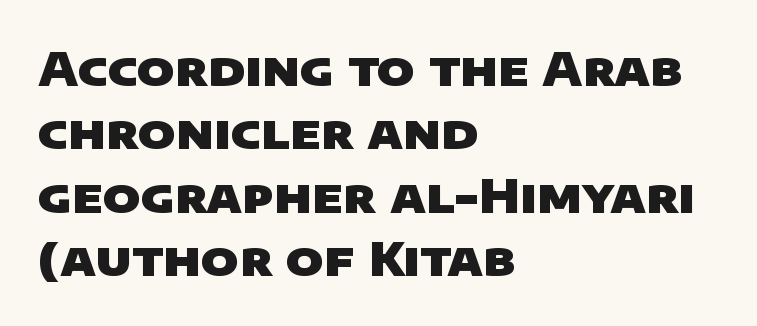
Here the designer chose a conventional face with non-uniform glyph widths. The rendering keeps characters at their native spacing. The font family rendered here belongs to the sans-serif group. Successive baselines arrive at the customary interval. If you drew a ruler down the left edge, every line would touch it. Unmarked baselines from the first word to the last.
